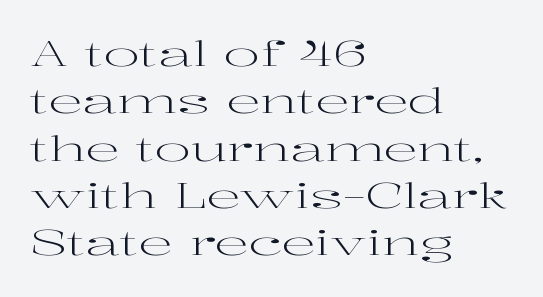
The strokes carry an ordinary text weight at most. The setting favours the left margin, as ordinary paragraphs usually do. Here the glyphs are tracked normally, forming tight word shapes. Each new line begins a customary step beneath the previous one.
